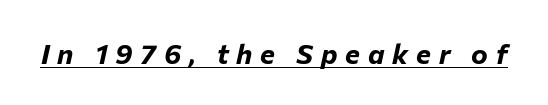
Q: Is the text bold? A: Yes.
Q: Is the text italic (slanted)? A: Yes, it leans right by about 12 degrees.
Q: Is the text underlined? A: Yes.
Q: Is the spacing between letters normal or unusually wide? A: Unusually wide.
Q: Width (condensed, normal, or wide)? A: Normal.
Q: Stroke contrast? A: Low.
Q: x-height? A: Medium.
Q: Monospaced? A: No.
